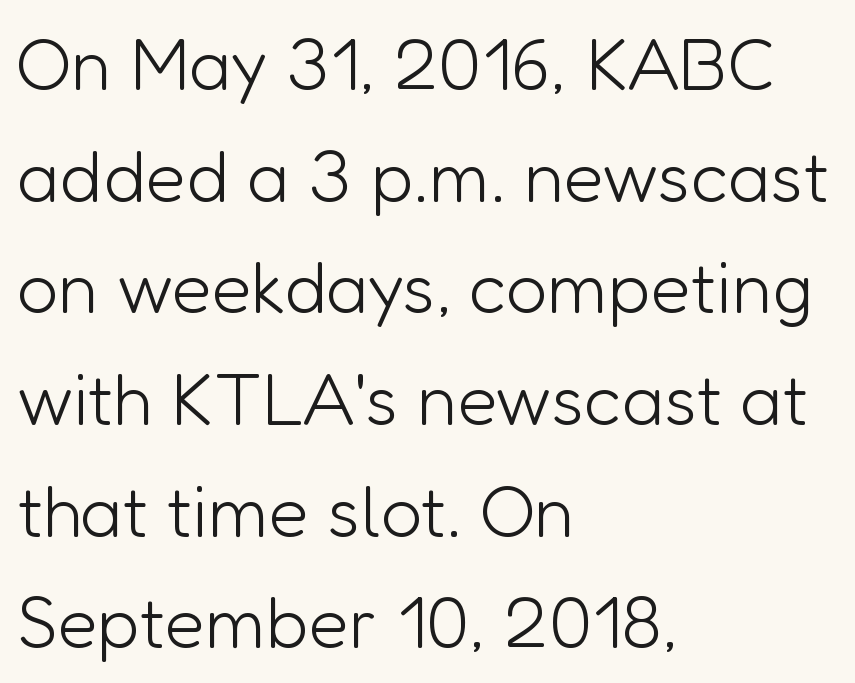
Q: Is the text bold? A: No.
Q: Is the text italic (slanted)? A: No, it is upright.
Q: Is the typeface a serif or a sans-serif typeface? A: Sans-serif.
Q: Is the text underlined? A: No.
Q: How is the paragraph aligned? A: Left-aligned.
Q: Is the spacing between letters normal or unusually wide? A: Normal.
Q: Is the spacing between lines tight, normal or loose? A: Normal.
Q: Width (condensed, normal, or wide)? A: Normal.
Q: Stroke contrast? A: Low.
Q: x-height? A: Medium.
Q: Monospaced? A: No.
